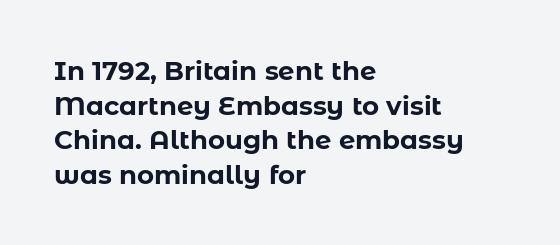
The image shows 26 px bold type, upright; set left-aligned, normal line spacing (1.33x), normal letter spacing, not underlined.
